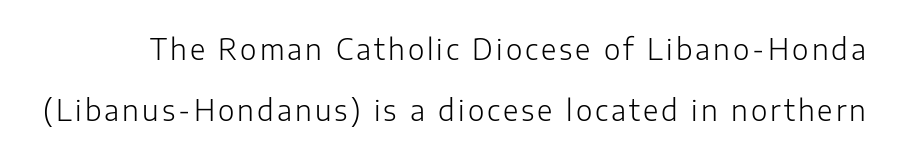
The image shows 28 px light sans-serif type, upright; set loose line spacing (2.19x), not underlined; low stroke contrast and a medium x-height.
